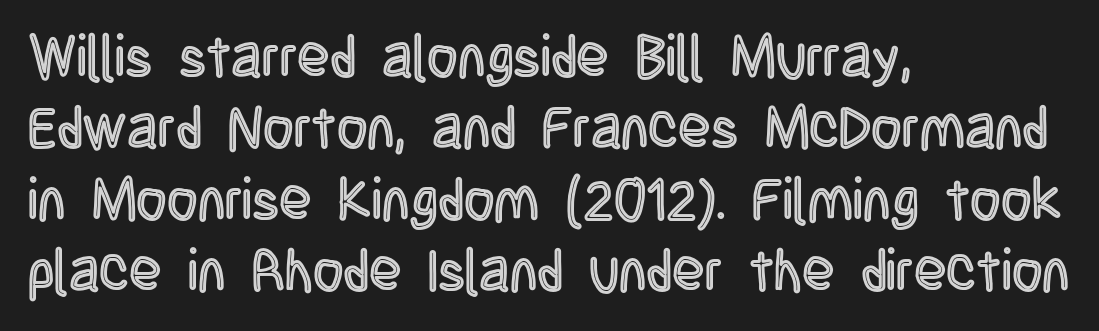
Looks like regular typesetting: each glyph gets only the width it needs. The axis of the letterforms is exactly vertical. The ragged edge is on the right, which tells us the setting is flush left. Observe the ordinary spacing: letters are neighbours, not strangers.
